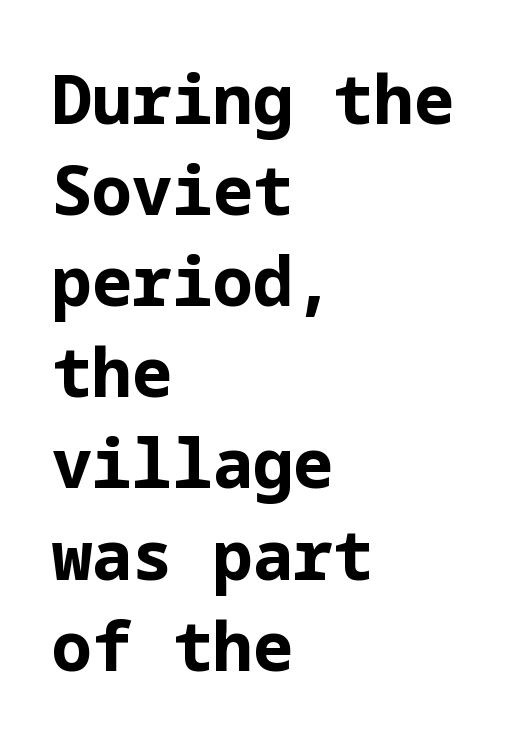
Check the space under the baseline: it is left empty. Does extra space separate the letters? No, they use regular spacing. A dark, heavy texture on the line: the type is bold. Posture: upright roman.
